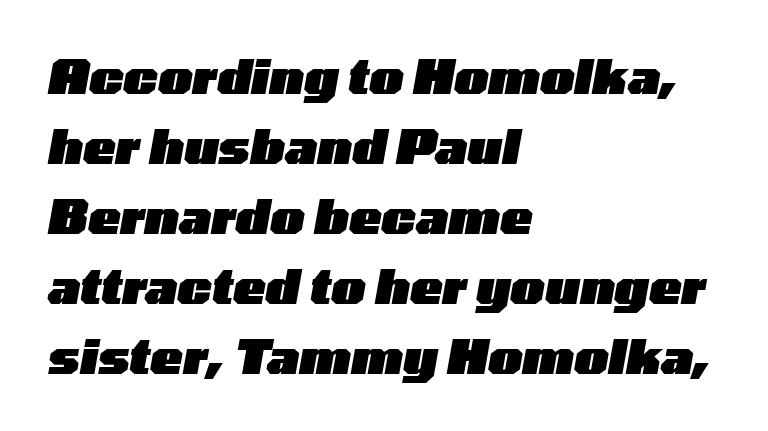
Does the leading feel generous? No, just average. The baseline area is clear. The whole block is typeset with a tilt. Varying glyph widths throughout — classic text-font behaviour. What stands out about the letter spacing? Nothing — it is the standard amount. Reading down the block, your eye returns to a fixed left position each line.
